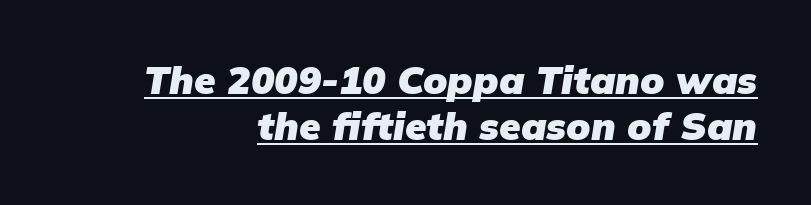
The image shows 39 px heavy type, italic (leaning right); set right-aligned, line spacing 1.18x, normal letter spacing, underlined; low stroke contrast and a medium x-height.
